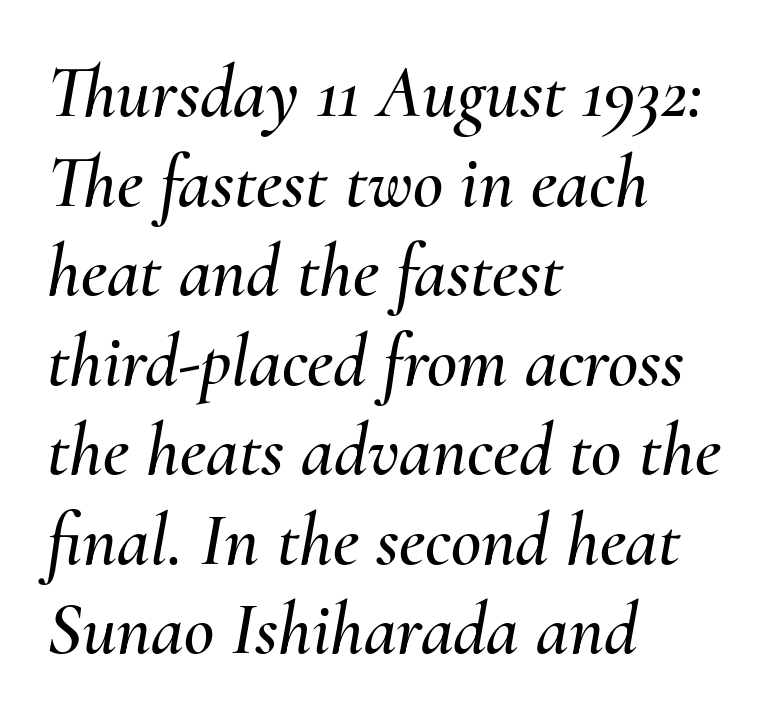
The image shows 74 px text type, italic (leaning right); set left-aligned, line spacing 1.21x, normal letter spacing, not underlined; medium stroke contrast and a small x-height.
